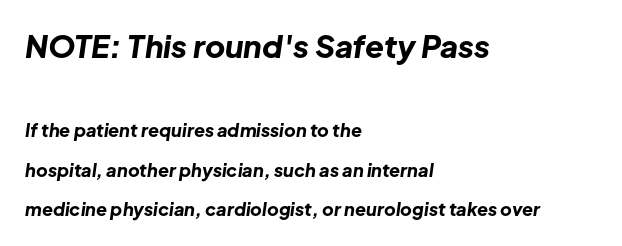
This rendering uses left alignment, leaving the right contour irregular. As a designer I'd log this as weight 700, bold. The specimen reads as italic at a glance. Vertical spacing — loose. The face used here is rendered with its standard letterfit. The passage shown is typed in a proportional face where columns would drift.
